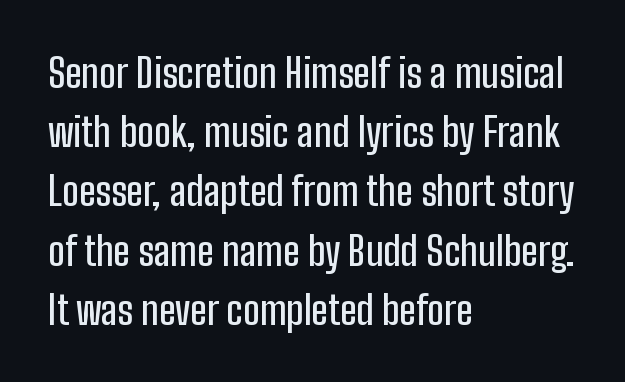
{"serif": "no", "italic": "no", "width": "condensed", "stroke_contrast": "low", "x_height": "medium", "monospaced": "no", "underline": "no", "align": "left", "line_spacing": "normal", "line_spacing_ratio": 1.48, "letter_spacing": "normal", "letter_spacing_em": 0.0, "glyph_px": 40}
